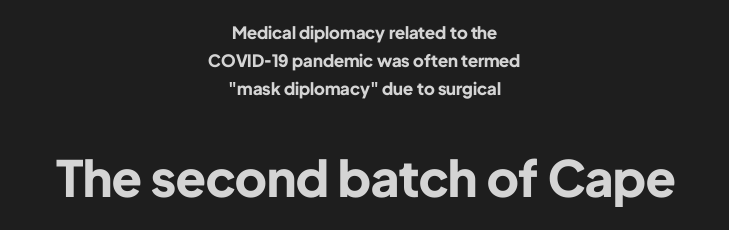
Check where the strokes stop: nothing finishes them off — pure sans. The whitespace from short lines is split evenly between both sides. Italic? Not at all — the glyphs are vertical. The second block has been scaled up relative to the first. Each row of text sits above clean, open space.
